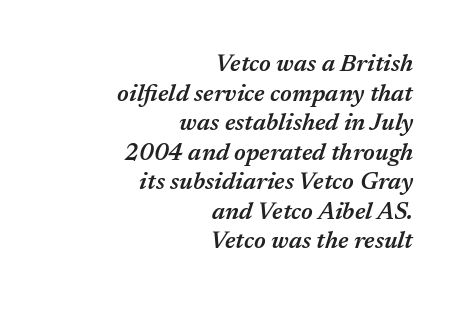
The image shows 24 px text type, italic (leaning right); set right-aligned, line spacing 1.23x, normal letter spacing, not underlined.
